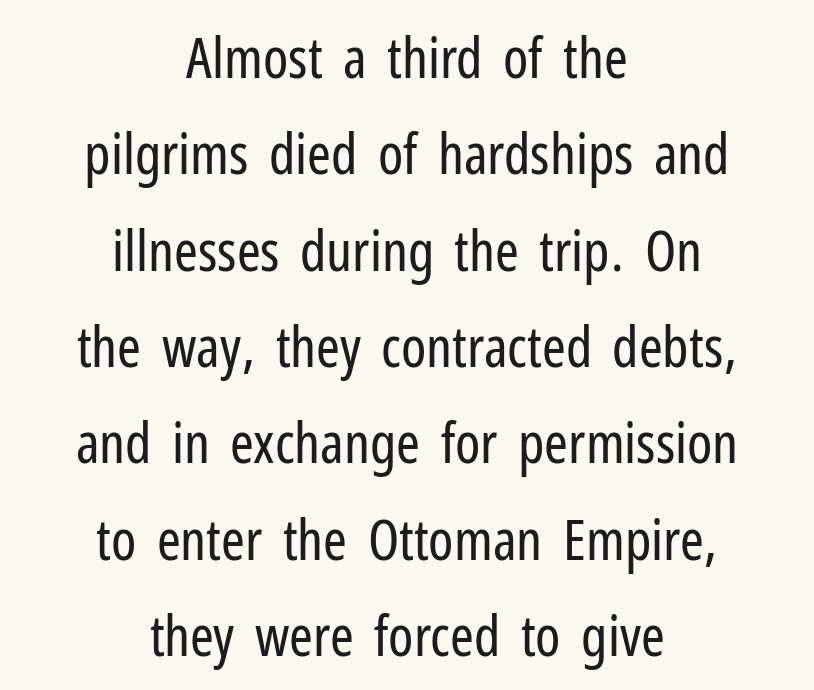
The image shows 57 px regular-weight, condensed sans-serif type, upright; set centered, normal line spacing (1.69x), normal letter spacing, not underlined; low stroke contrast and a medium x-height.
